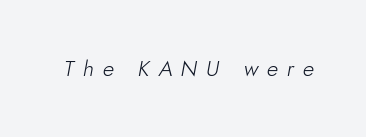
{"italic": "yes", "lean": "right", "slant_degrees": 10, "bold": "no", "underline": "no", "letter_spacing": "wide", "letter_spacing_em": 0.4, "glyph_px": 22}
